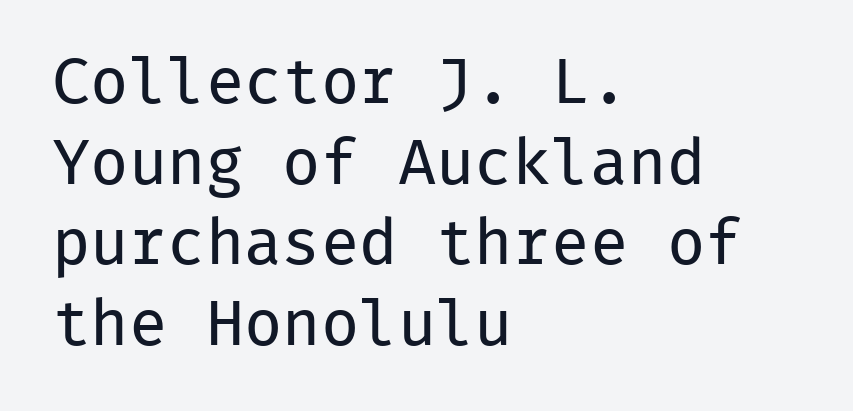
The image shows 64 px regular-weight sans-serif type, upright, monospaced; set left-aligned, normal line spacing (1.26x), normal letter spacing, not underlined; low stroke contrast and a medium x-height.
